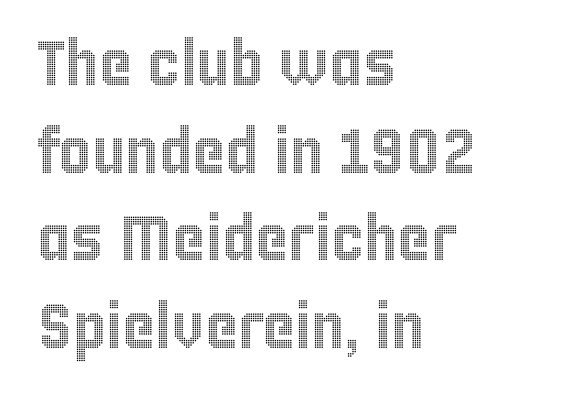
The image shows 63 px condensed type, upright; set left-aligned, normal line spacing (1.39x), normal letter spacing, not underlined; a large x-height.
